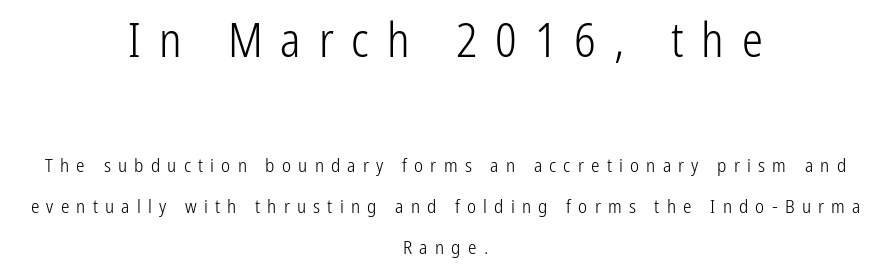
Q: Is the text bold? A: No.
Q: Is the text italic (slanted)? A: No, it is upright.
Q: Is the typeface a serif or a sans-serif typeface? A: Sans-serif.
Q: Is the text underlined? A: No.
Q: How is the paragraph aligned? A: Centered.
Q: Is the spacing between letters normal or unusually wide? A: Unusually wide.
Q: Is the spacing between lines tight, normal or loose? A: Loose.
Q: Which block of text is set in a larger size, the first (top) or the second (bottom)? A: The first (top) one.
Q: Width (condensed, normal, or wide)? A: Condensed.
Q: Stroke contrast? A: Low.
Q: x-height? A: Medium.
Q: Monospaced? A: No.
